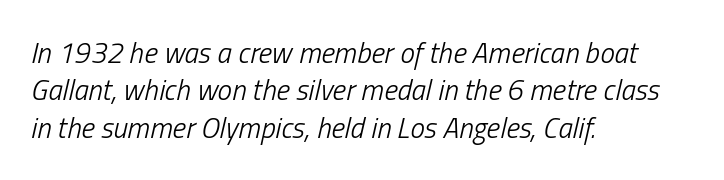
The image shows 29 px light, condensed type, italic (leaning right); set left-aligned, normal line spacing (1.29x), normal letter spacing, not underlined; low stroke contrast and a medium x-height.
